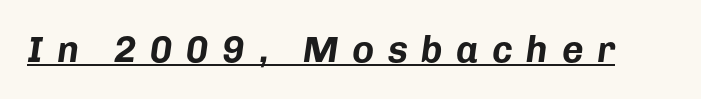
{"italic": "yes", "lean": "right", "slant_degrees": 8, "bold": "yes", "weight": "bold", "width": "normal", "stroke_contrast": "low", "x_height": "medium", "monospaced": "no", "underline": "yes", "letter_spacing": "wide", "letter_spacing_em": 0.36, "glyph_px": 37}
